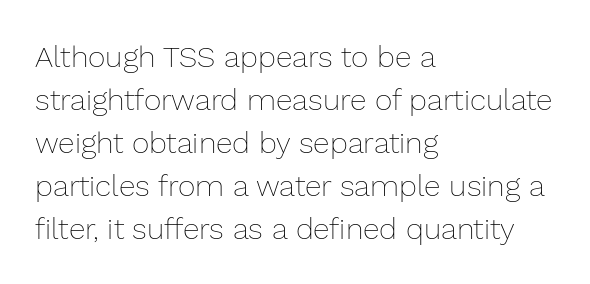
Teacher's note: observe the even left margin — that is flush-left alignment. The face used here is proportionally spaced, like ordinary book or web type. No word sits above an underline. A normal amount of white space separates one row of letters from the next. Compared with typical body copy, the letter spacing here is the same.
